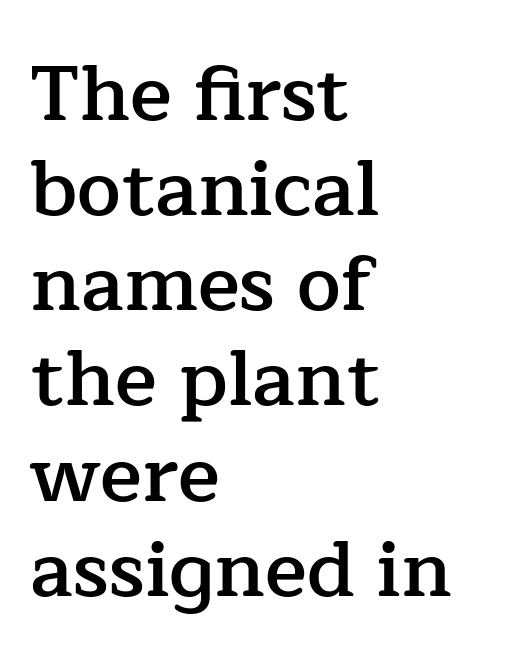
A typesetter would call this zero additional tracking. Only glyphs here, with clear space below each row. This sample has the flowing, uneven cadence of proportional lettering. Horizontal alignment here is leftward, the default for most running prose. The type sits square on the baseline with zero lean.
